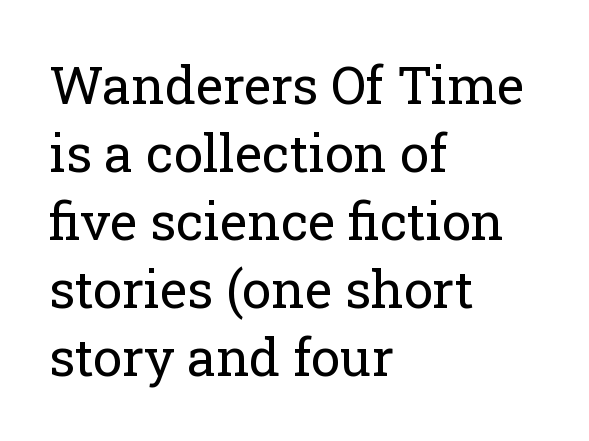
The image shows 52 px regular-weight serif type, upright; set left-aligned, normal line spacing (1.31x), normal letter spacing, not underlined; low stroke contrast and a medium x-height.
